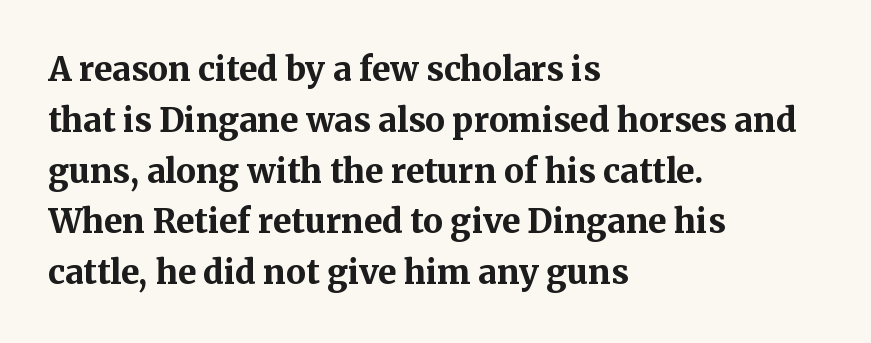
{"serif": "yes", "italic": "no", "bold": "yes", "weight": "bold", "width": "normal", "stroke_contrast": "medium", "x_height": "medium", "monospaced": "no", "underline": "no", "align": "left", "line_spacing": "normal", "line_spacing_ratio": 1.54, "letter_spacing": "normal", "letter_spacing_em": 0.0, "glyph_px": 33}
